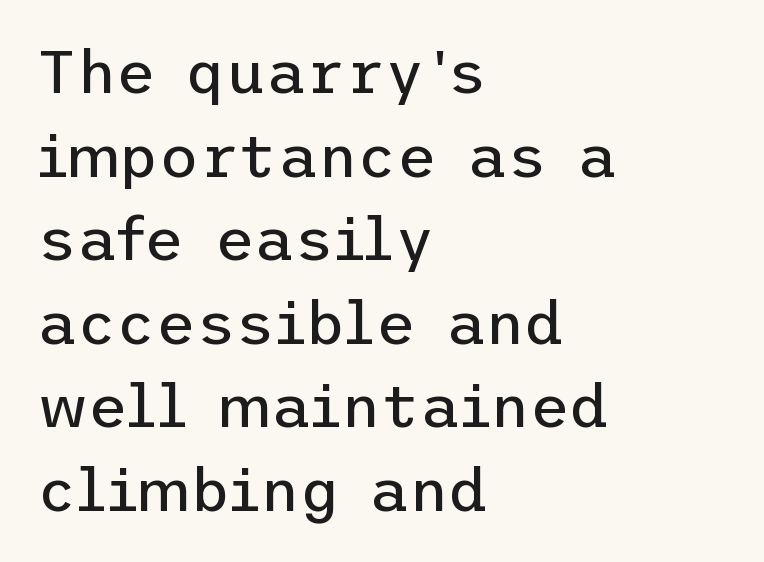
{"serif": "no", "italic": "no", "bold": "no", "weight": "regular", "width": "normal", "stroke_contrast": "low", "x_height": "medium", "underline": "no", "align": "left", "line_spacing": "normal", "line_spacing_ratio": 1.37, "letter_spacing": "normal", "letter_spacing_em": 0.0, "glyph_px": 61}
